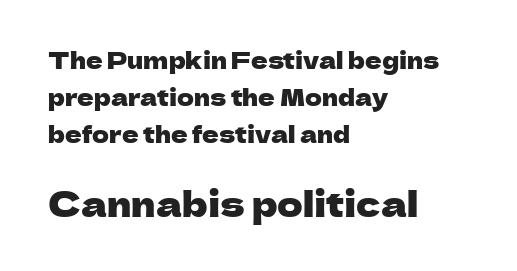
Here the designer chose a conventional face with non-uniform glyph widths. The following chunk of copy outweighs the initial chunk in type size. Students, note that the glyphs here touch the page at normal intervals. This rendering uses left alignment, leaving the right contour irregular. The line-height multiplier appears to be the usual default.
